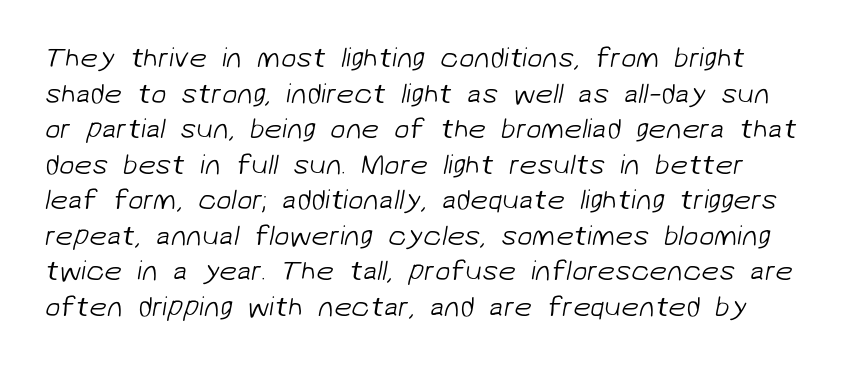
{"serif": "no", "bold": "no", "weight": "light", "width": "normal", "stroke_contrast": "low", "x_height": "medium", "monospaced": "no", "underline": "no", "line_spacing": "normal", "line_spacing_ratio": 1.27, "letter_spacing": "normal", "letter_spacing_em": 0.0, "glyph_px": 28}
